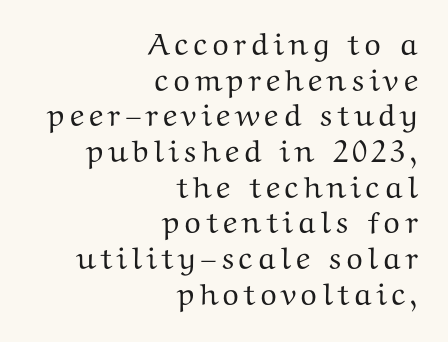
Q: Is the text italic (slanted)? A: No, it is upright.
Q: Is the typeface a serif or a sans-serif typeface? A: Serif.
Q: Is the text underlined? A: No.
Q: How is the paragraph aligned? A: Right-aligned.
Q: Is the spacing between lines tight, normal or loose? A: Tight.
Q: Width (condensed, normal, or wide)? A: Wide.
Q: Stroke contrast? A: Medium.
Q: x-height? A: Medium.
Q: Monospaced? A: No.
